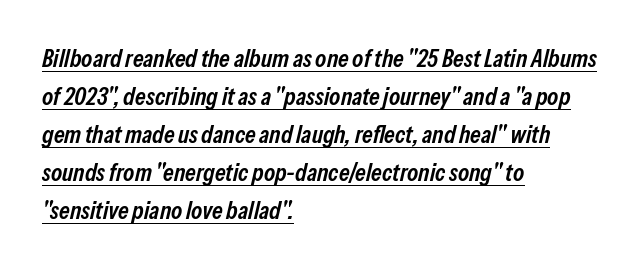
The image shows 25 px text type, italic (leaning right); set left-aligned, normal line spacing (1.52x), normal letter spacing, underlined.
